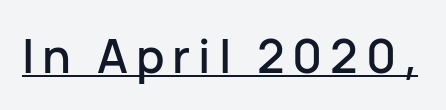
The image shows 47 px sans-serif type, upright; set underlined; low stroke contrast and a medium x-height.
